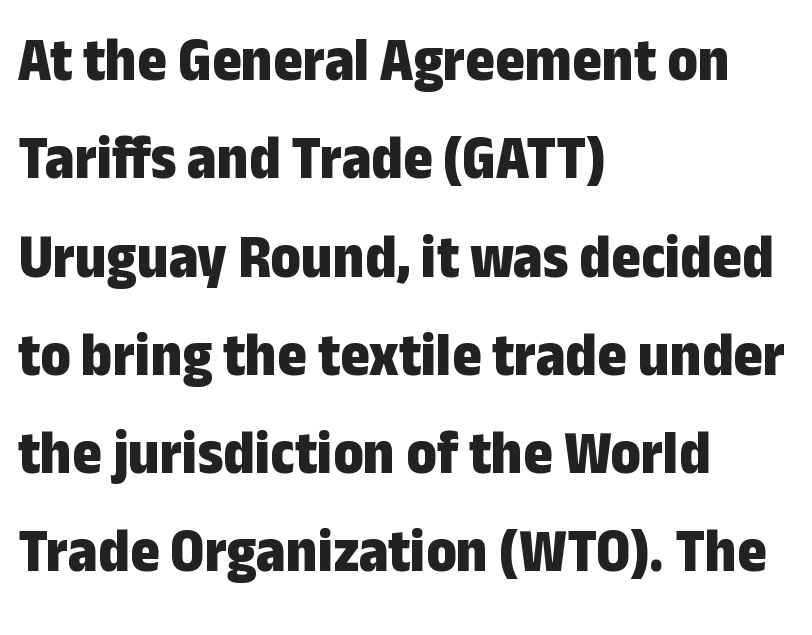
The image shows 63 px bold, condensed sans-serif type, upright; set left-aligned, normal line spacing (1.56x), normal letter spacing, not underlined; low stroke contrast and a medium x-height.
